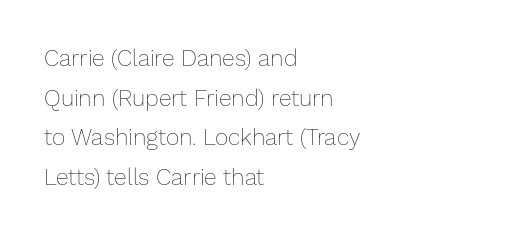
The image shows 23 px text type, upright; set left-aligned, line spacing 1.72x, normal letter spacing, not underlined.
